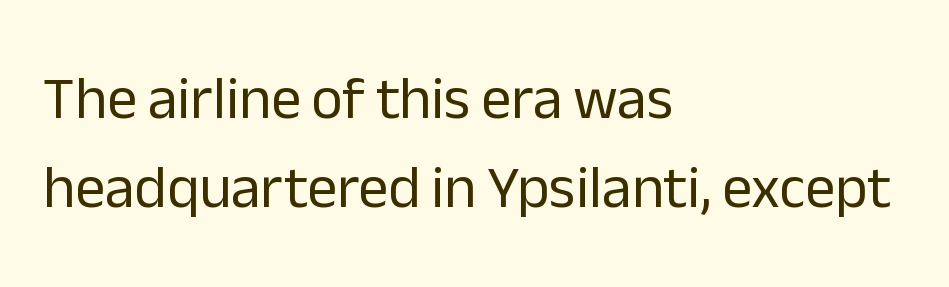
Q: Is the text bold? A: No.
Q: Is the text italic (slanted)? A: No, it is upright.
Q: Is the typeface a serif or a sans-serif typeface? A: Sans-serif.
Q: Is the text underlined? A: No.
Q: How is the paragraph aligned? A: Left-aligned.
Q: Is the spacing between letters normal or unusually wide? A: Normal.
Q: Is the spacing between lines tight, normal or loose? A: Normal.
Q: Width (condensed, normal, or wide)? A: Normal.
Q: Stroke contrast? A: Low.
Q: x-height? A: Medium.
Q: Monospaced? A: No.
